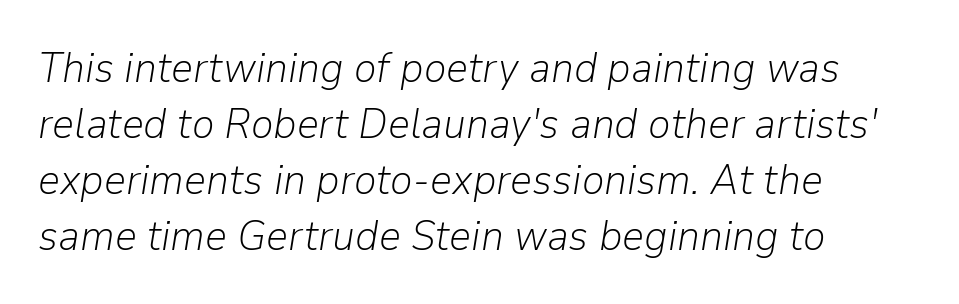
The image shows 43 px light type, italic (leaning right); set left-aligned, normal line spacing (1.3x), normal letter spacing, not underlined; low stroke contrast and a medium x-height.
